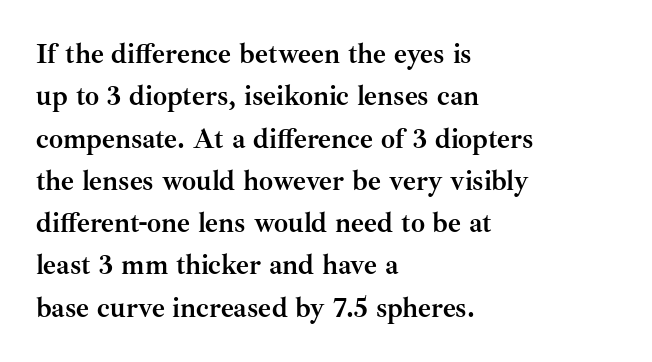
Inter-character spacing is left at the font's built-in metrics. If you drew a line through each stem, it would be perfectly vertical. Horizontal alignment here is leftward, the default for most running prose. Varying glyph widths throughout — classic text-font behaviour.
